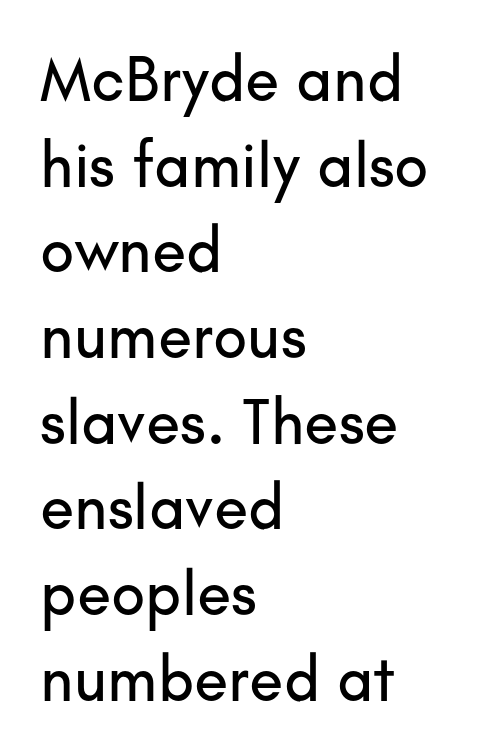
In terms of letterform style, serifs are entirely absent. Posture: straight, roman, zero tilt. The glyphs are unaccompanied by any horizontal stroke below them. The passage shown is typed in a proportional face where columns would drift.
